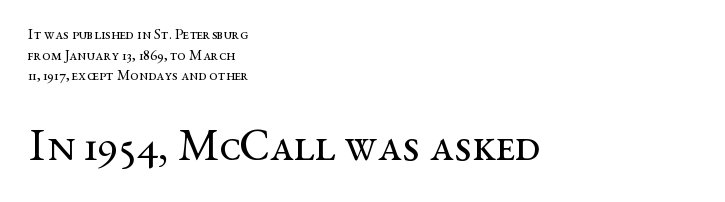
Looks like regular typesetting: each glyph gets only the width it needs. If you squint, the bottom block still reads clearly — it's the larger of the two. The font is comparable to plain body text, perhaps lighter. What's the leading like? Ordinary, nothing unusual. The paragraph shown leans on its left margin.
